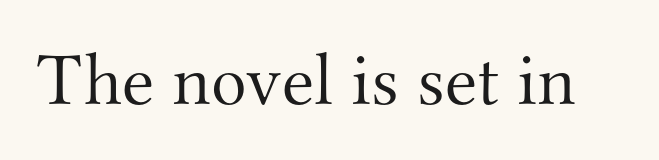
The image shows 74 px light serif type, upright; set normal letter spacing, not underlined; medium stroke contrast and a small x-height.
